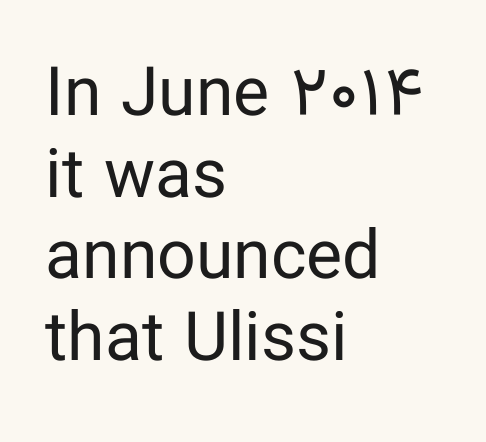
{"serif": "no", "italic": "no", "bold": "no", "weight": "regular", "width": "normal", "stroke_contrast": "low", "x_height": "medium", "monospaced": "no", "underline": "no", "align": "left", "line_spacing_ratio": 1.2, "letter_spacing": "normal", "letter_spacing_em": 0.0, "glyph_px": 68}
